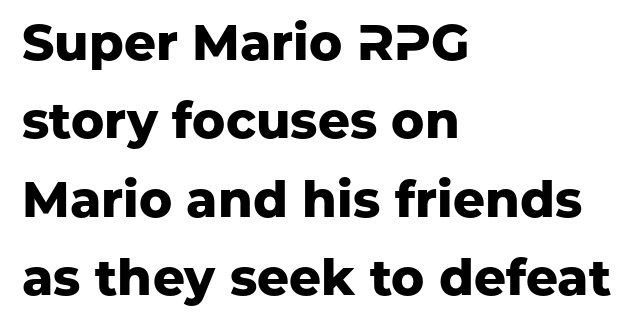
{"serif": "no", "italic": "no", "bold": "yes", "weight": "heavy", "width": "normal", "stroke_contrast": "low", "x_height": "medium", "monospaced": "no", "underline": "no", "align": "left", "line_spacing": "normal", "line_spacing_ratio": 1.57, "letter_spacing": "normal", "letter_spacing_em": 0.0, "glyph_px": 50}
